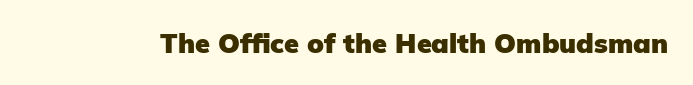
Q: Is the text bold? A: Yes.
Q: Is the text italic (slanted)? A: No, it is upright.
Q: Is the text underlined? A: No.
Q: Is the spacing between letters normal or unusually wide? A: Normal.
